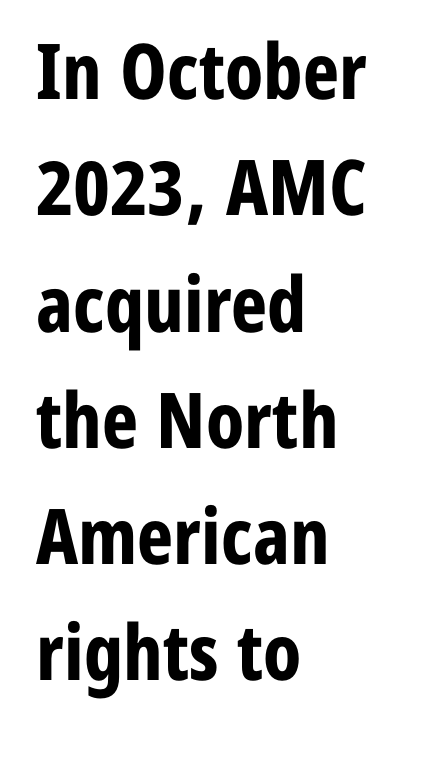
The image shows 77 px bold, condensed sans-serif type, upright; set left-aligned, normal line spacing (1.51x), normal letter spacing, not underlined; low stroke contrast and a medium x-height.
